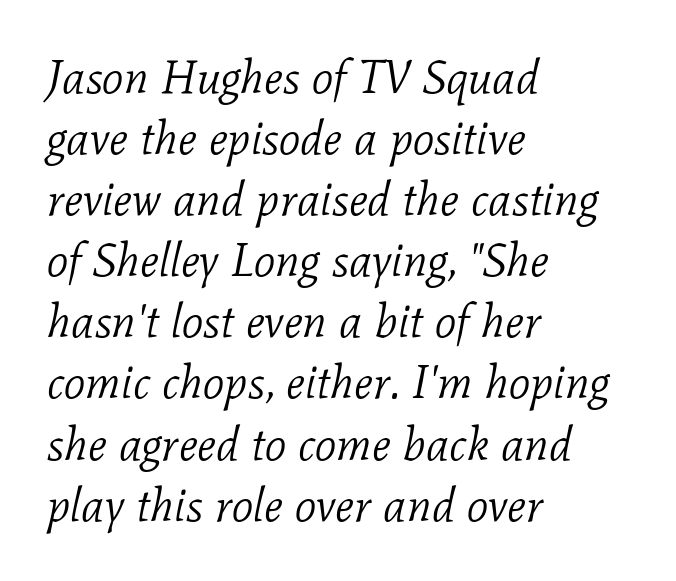
The image shows 47 px light serif type, italic (leaning right); set left-aligned, normal line spacing (1.3x), normal letter spacing, not underlined; low stroke contrast and a medium x-height.
